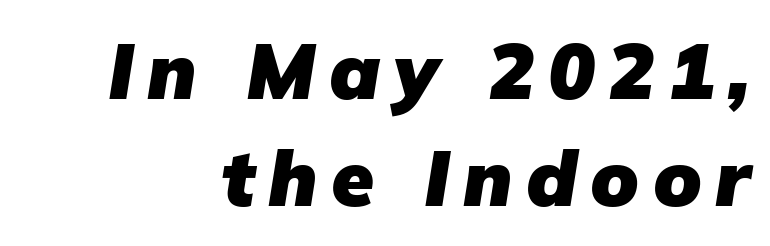
Q: Is the text bold? A: Yes.
Q: Is the typeface a serif or a sans-serif typeface? A: Sans-serif.
Q: Is the text underlined? A: No.
Q: Is the spacing between lines tight, normal or loose? A: Normal.
Q: Width (condensed, normal, or wide)? A: Normal.
Q: Stroke contrast? A: Low.
Q: x-height? A: Medium.
Q: Monospaced? A: No.
